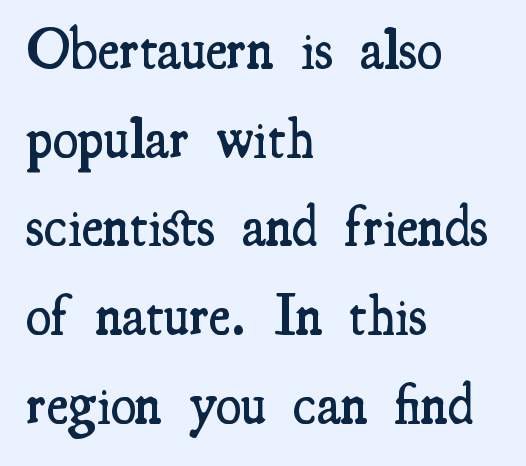
The image shows 58 px semibold, condensed serif type, upright; set left-aligned, normal line spacing (1.53x), normal letter spacing, not underlined; medium stroke contrast and a small x-height.
